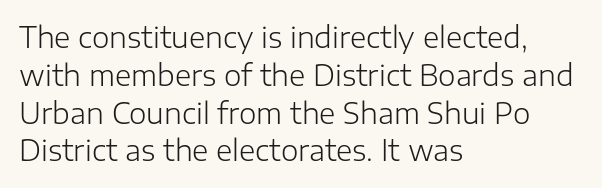
{"serif": "no", "italic": "no", "bold": "no", "weight": "light", "width": "normal", "stroke_contrast": "low", "x_height": "medium", "monospaced": "no", "underline": "no", "align": "left", "line_spacing": "normal", "line_spacing_ratio": 1.35, "letter_spacing": "normal", "letter_spacing_em": 0.0, "glyph_px": 28}
